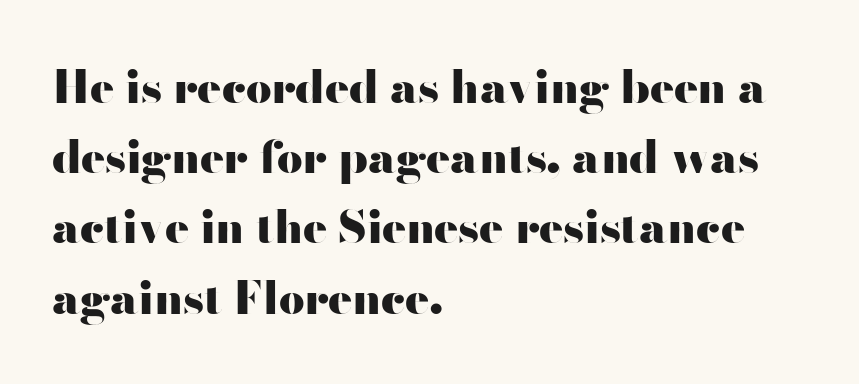
Does the leading feel generous? No, just average. Caption: standard tracking, unaltered. A roman cut, with each character standing at attention. Underlining? Definitely not there. The font is running at its bold setting. Teacher's note: observe the even left margin — that is flush-left alignment.
